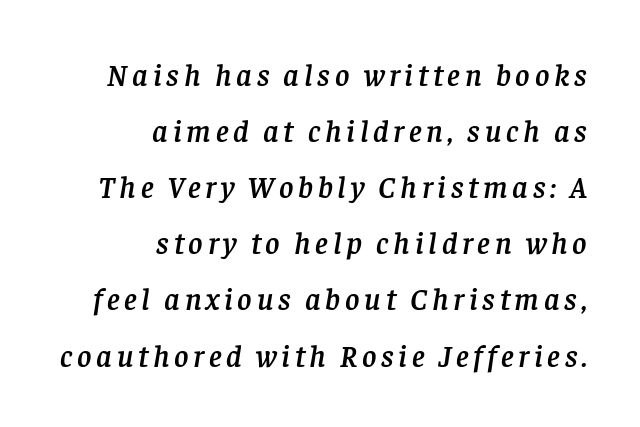
Q: Is the text italic (slanted)? A: Yes, it leans right by about 8 degrees.
Q: Is the typeface a serif or a sans-serif typeface? A: Serif.
Q: Is the text underlined? A: No.
Q: How is the paragraph aligned? A: Right-aligned.
Q: Width (condensed, normal, or wide)? A: Normal.
Q: Stroke contrast? A: Low.
Q: x-height? A: Large.
Q: Monospaced? A: No.
